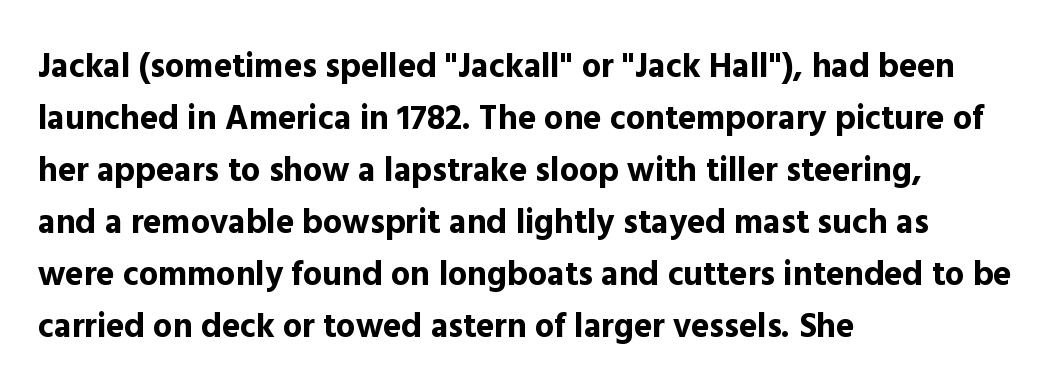
Has an underline been added? It has not. Proportional: the letters do not fall into vertical columns. The gaps between neighbouring characters are ordinary and unremarkable. The type sits square on the baseline with zero lean.
